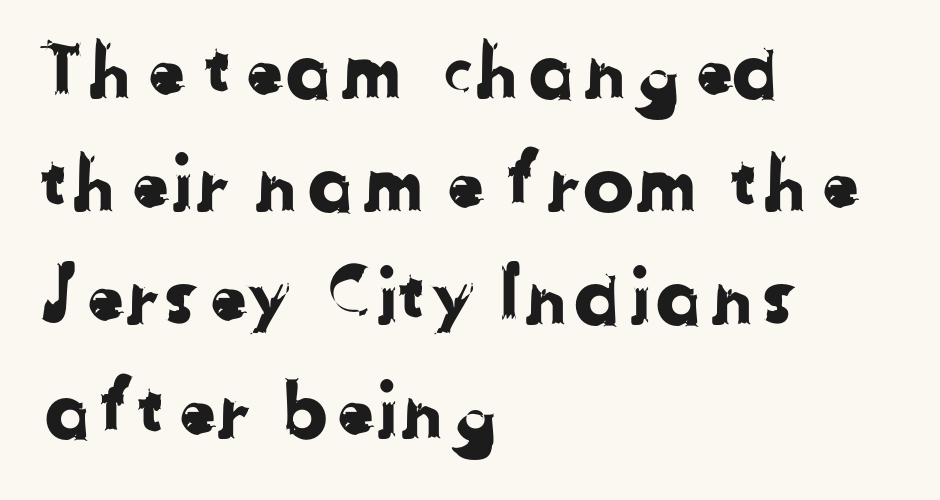
The tracking reads as untouched default to a designer's eye. The rag falls on the right side of this text block. This rendering features lettering with no underline. Each new line begins a customary step beneath the previous one.
